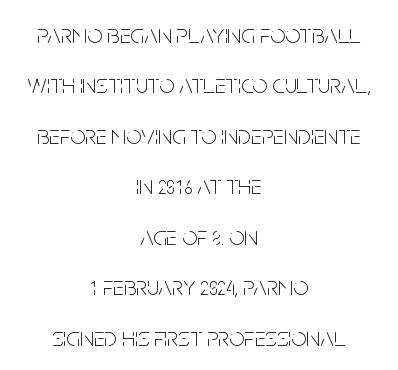
Stroke mass is kept to a normal reading level or below. No italicization has been applied; the sample stays upright. Is the letter spacing exaggerated? No — it looks like the ordinary default. This rendering uses center alignment, leaving both contours irregular but symmetric. The foot of each line stays bare and open.
